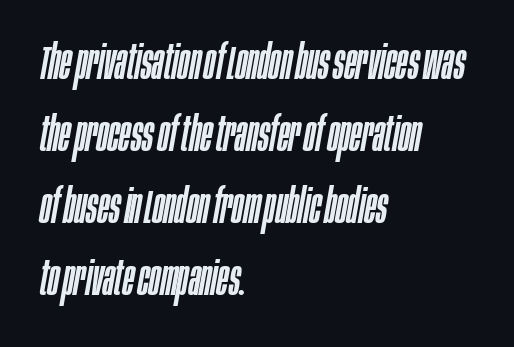
This sample has the flowing, uneven cadence of proportional lettering. Slant detected: the letters are inclined. The setting favours the left margin, as ordinary paragraphs usually do. How are the letters spaced? Ordinarily, with no added tracking. A clean baseline with only descenders dipping below it. Whoever set this chose a conventional vertical rhythm.
